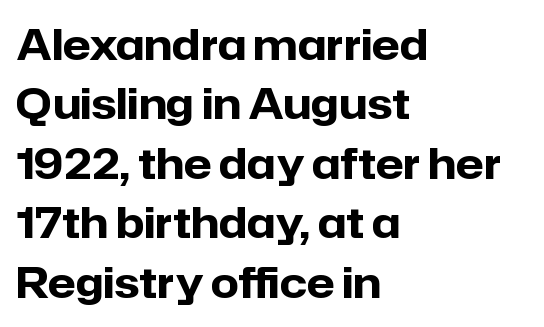
Notice how thick the strokes are: this is what a full bold looks like. Look at the bottom of the vertical strokes: they stop flat, with no serifs. The specimen reads as upright at a glance. In terms of letterspacing, this is plain default setting. Varying glyph widths throughout — classic text-font behaviour.
